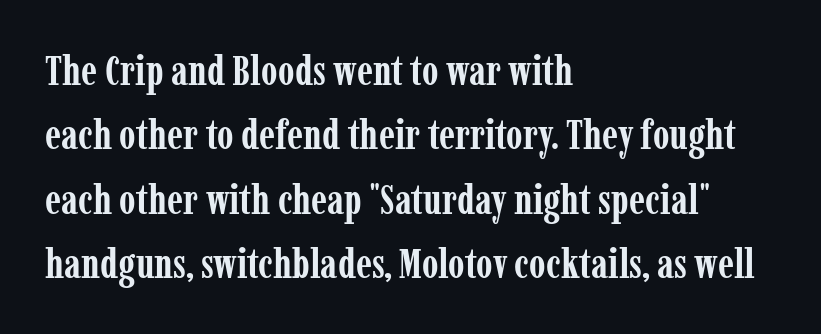
Looks like regular typesetting: each glyph gets only the width it needs. There is no visible air inserted between adjacent glyphs. Rule under the text: the space is simply empty. Vertical spacing — default. Are there feet on the stems? There are — it's a serif. A classic flush-left, rag-right setting is used for this passage.
